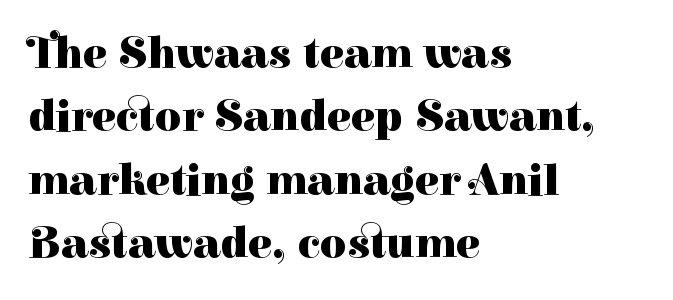
The image shows 45 px heavy serif type, upright; set left-aligned, normal line spacing (1.41x), normal letter spacing, not underlined; high stroke contrast and a medium x-height.
